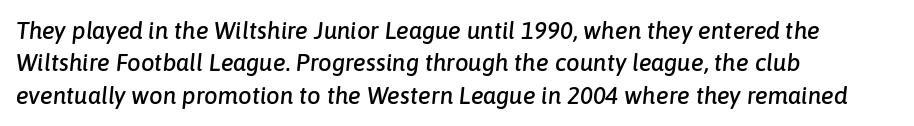
The image shows 24 px text type, italic (leaning right); set left-aligned, normal line spacing (1.35x), normal letter spacing, not underlined.
